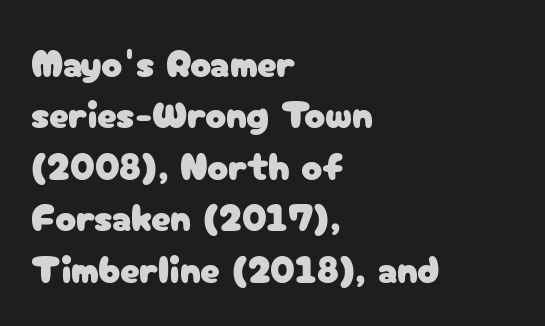
Classification — sans serif. Tracking here is standard; glyphs follow each other at the usual distance. The ragged edge is on the right, which tells us the setting is flush left. Check the space under the baseline: it is left empty.
